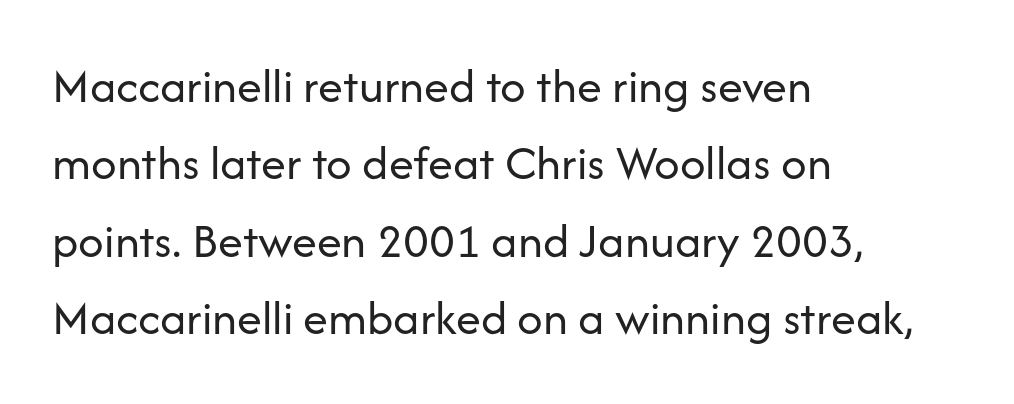
{"serif": "no", "italic": "no", "bold": "no", "weight": "regular", "width": "normal", "stroke_contrast": "low", "x_height": "medium", "monospaced": "no", "underline": "no", "align": "left", "line_spacing": "normal", "line_spacing_ratio": 1.55, "letter_spacing": "normal", "letter_spacing_em": 0.0, "glyph_px": 50}
